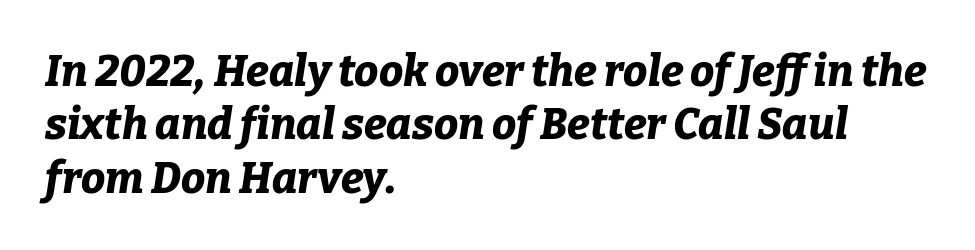
{"italic": "yes", "lean": "right", "slant_degrees": 9, "bold": "yes", "weight": "bold", "width": "normal", "stroke_contrast": "low", "x_height": "medium", "monospaced": "no", "underline": "no", "align": "left", "line_spacing_ratio": 1.24, "letter_spacing": "normal", "letter_spacing_em": 0.0, "glyph_px": 43}
